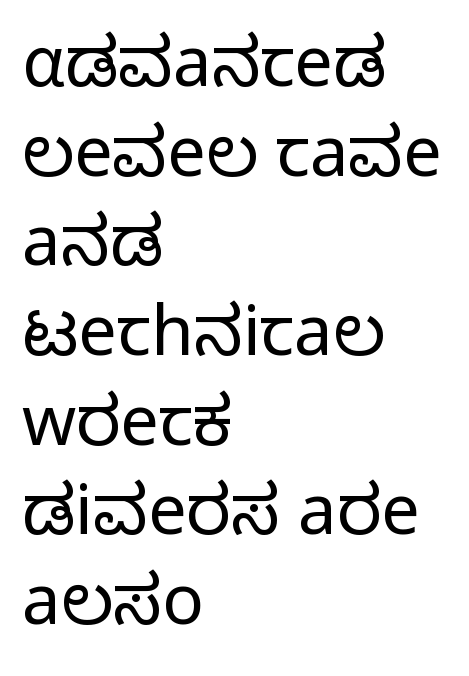
{"serif": "no", "italic": "no", "bold": "no", "weight": "regular", "width": "normal", "stroke_contrast": "low", "x_height": "medium", "monospaced": "no", "underline": "no", "align": "left", "line_spacing": "normal", "line_spacing_ratio": 1.3, "letter_spacing": "normal", "letter_spacing_em": 0.0, "glyph_px": 69}
